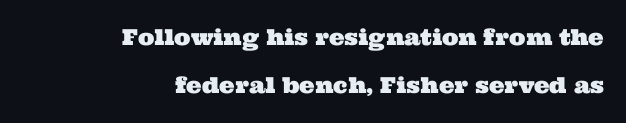
The image shows 22 px text type; set right-aligned, loose line spacing (2.2x), normal letter spacing, not underlined.
